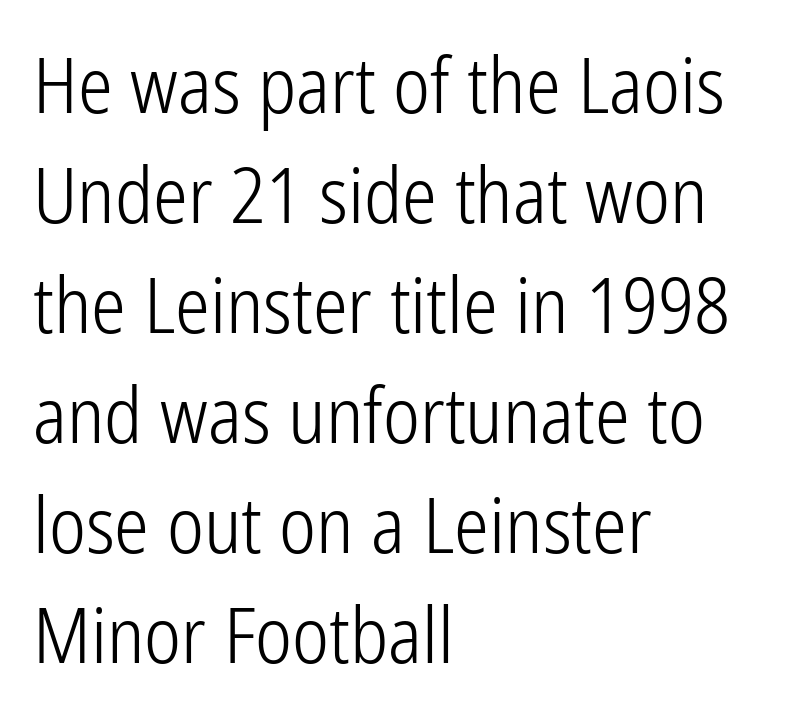
{"serif": "no", "italic": "no", "bold": "no", "weight": "light", "width": "condensed", "stroke_contrast": "low", "x_height": "medium", "monospaced": "no", "underline": "no", "align": "left", "line_spacing": "normal", "line_spacing_ratio": 1.41, "letter_spacing": "normal", "letter_spacing_em": 0.0, "glyph_px": 78}
